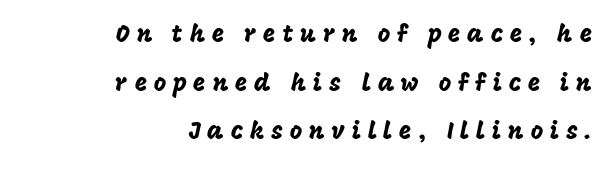
{"underline": "no", "align": "right", "line_spacing": "loose", "line_spacing_ratio": 2.03, "letter_spacing": "wide", "letter_spacing_em": 0.28, "glyph_px": 24}
